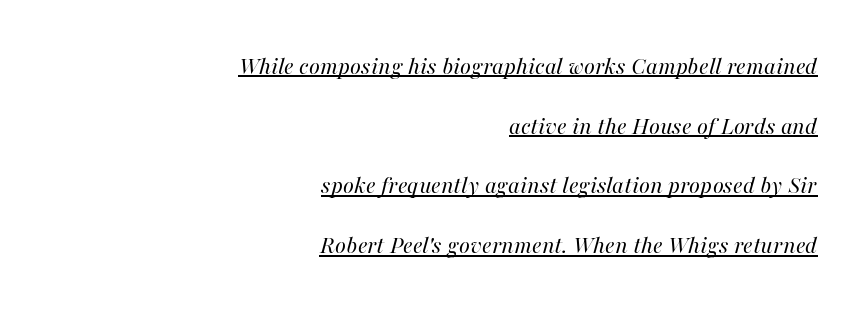
{"italic": "yes", "lean": "right", "slant_degrees": 16, "bold": "no", "underline": "yes", "align": "right", "line_spacing": "loose", "line_spacing_ratio": 2.39, "letter_spacing": "normal", "letter_spacing_em": 0.0, "glyph_px": 25}
